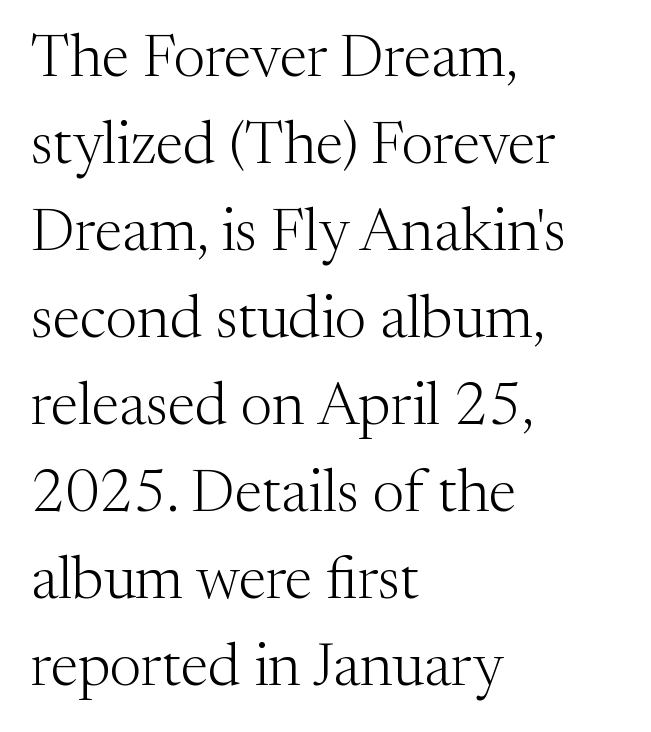
Q: Is the text bold? A: No.
Q: Is the text italic (slanted)? A: No, it is upright.
Q: Is the typeface a serif or a sans-serif typeface? A: Serif.
Q: Is the text underlined? A: No.
Q: How is the paragraph aligned? A: Left-aligned.
Q: Is the spacing between letters normal or unusually wide? A: Normal.
Q: Is the spacing between lines tight, normal or loose? A: Normal.
Q: Width (condensed, normal, or wide)? A: Normal.
Q: Stroke contrast? A: Medium.
Q: x-height? A: Medium.
Q: Monospaced? A: No.
